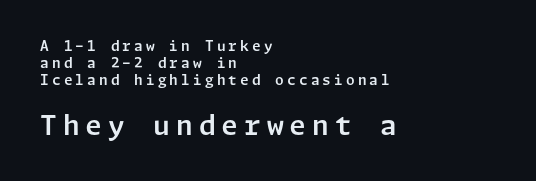
The image shows 27 px text type, upright; set left-aligned, line spacing 1.22x, unusually wide letter spacing (+0.22 em), not underlined; the second (bottom) block is 1.93x larger.
